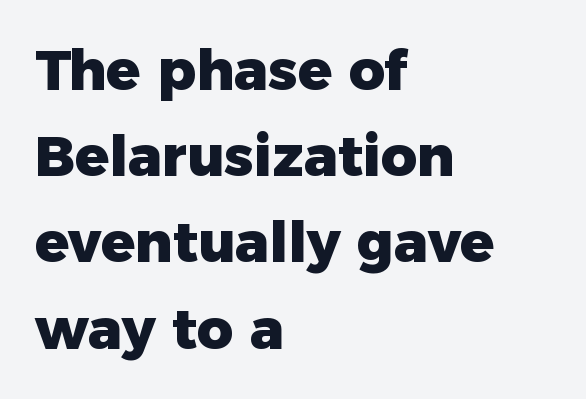
Designer's note — italics off, roman on. The letters advance in unequal steps, a hallmark of proportional type. Here the glyphs are tracked normally, forming tight word shapes. Caption: bold face, heavy strokes.
